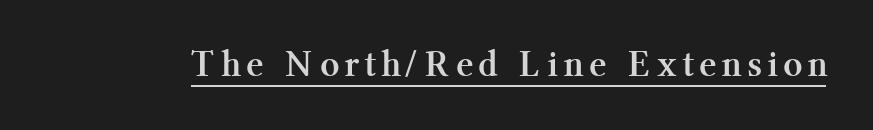
The image shows 38 px semibold serif type, upright; set unusually wide letter spacing (+0.2 em), underlined; medium stroke contrast and a medium x-height.
